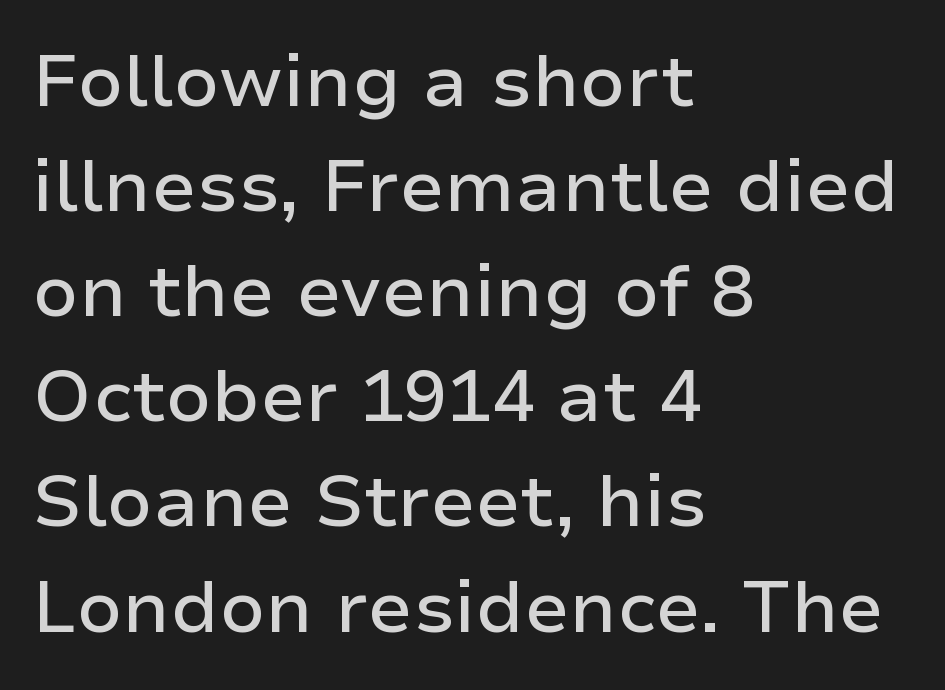
The image shows 73 px sans-serif type, upright; set left-aligned, normal line spacing (1.44x), normal letter spacing, not underlined; low stroke contrast and a medium x-height.
